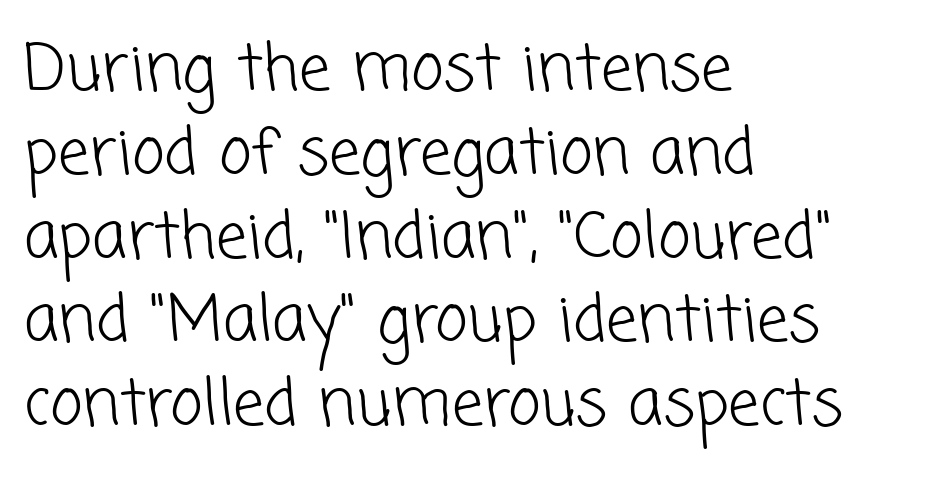
Any mark beneath the type? The region is blank. The rendering uses a moderate line-height, typical for paragraphs. The text was rendered using a sans face with plain stroke endings. A student would call this left alignment; a typographer would say flush left, rag right. Spacing verdict: proportional, widths tailored to each character. No heavy texture on the line: the type isn't bold.
